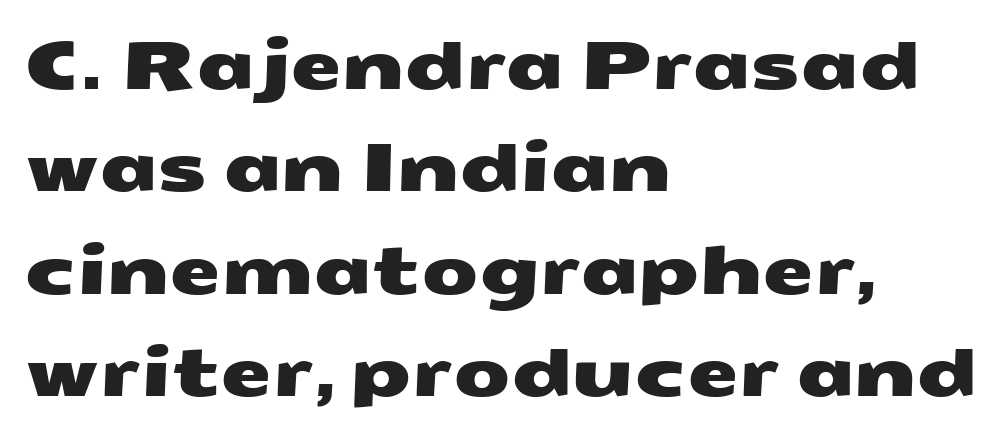
Q: Is the typeface a serif or a sans-serif typeface? A: Sans-serif.
Q: Is the text underlined? A: No.
Q: How is the paragraph aligned? A: Left-aligned.
Q: Is the spacing between letters normal or unusually wide? A: Normal.
Q: Is the spacing between lines tight, normal or loose? A: Normal.
Q: Width (condensed, normal, or wide)? A: Wide.
Q: Stroke contrast? A: Medium.
Q: x-height? A: Medium.
Q: Monospaced? A: No.
